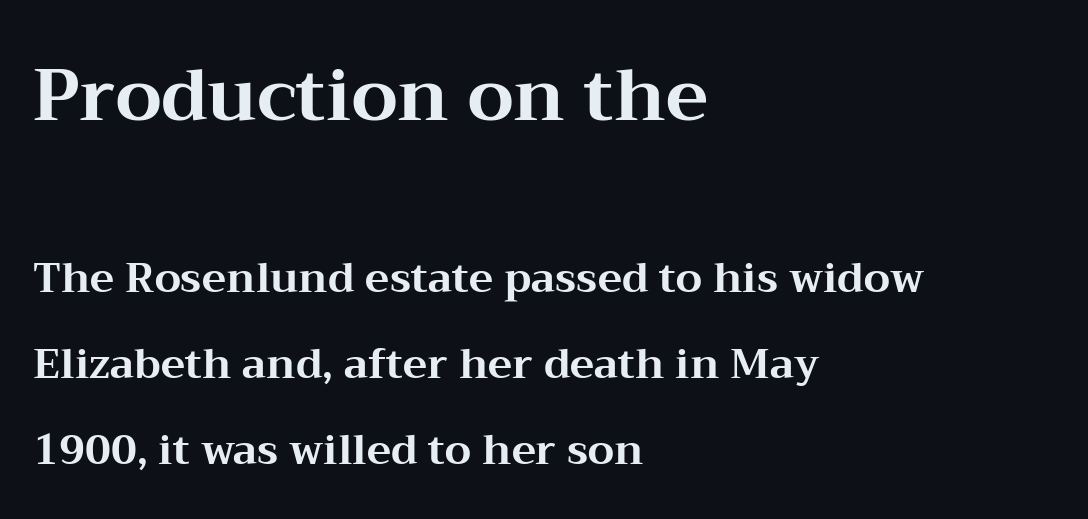
Each word holds together tightly as a unit, with standard inter-letter gaps. In terms of letterform style, serifs are clearly present. One-word summary of the alignment: left. The foot of each line stays bare and open. Reading down the column, the eye jumps a long way to each next line. Style check: upright.
